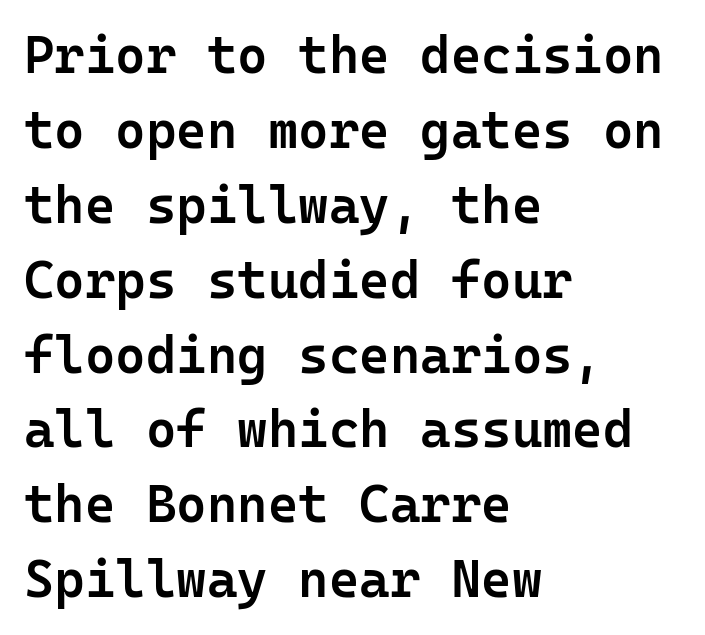
Q: Is the text bold? A: Semi-bold.
Q: Is the text italic (slanted)? A: No, it is upright.
Q: Is the typeface a serif or a sans-serif typeface? A: Sans-serif.
Q: Is the text underlined? A: No.
Q: How is the paragraph aligned? A: Left-aligned.
Q: Is the spacing between letters normal or unusually wide? A: Normal.
Q: Is the spacing between lines tight, normal or loose? A: Normal.
Q: Width (condensed, normal, or wide)? A: Normal.
Q: Stroke contrast? A: Low.
Q: x-height? A: Medium.
Q: Monospaced? A: Yes.
